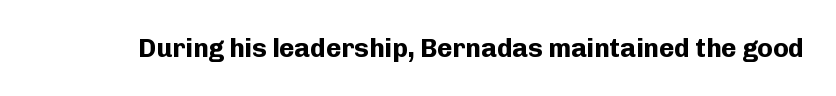
The image shows 26 px bold type, upright; set normal letter spacing, not underlined.
